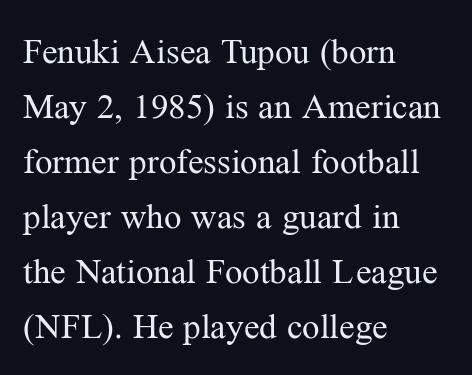
The words here are not underlined. You could not count columns in this text — the font is proportionally spaced. You could call the tracking neutral — neither tight nor loose. The typesetter chose a ragged-right arrangement here.
